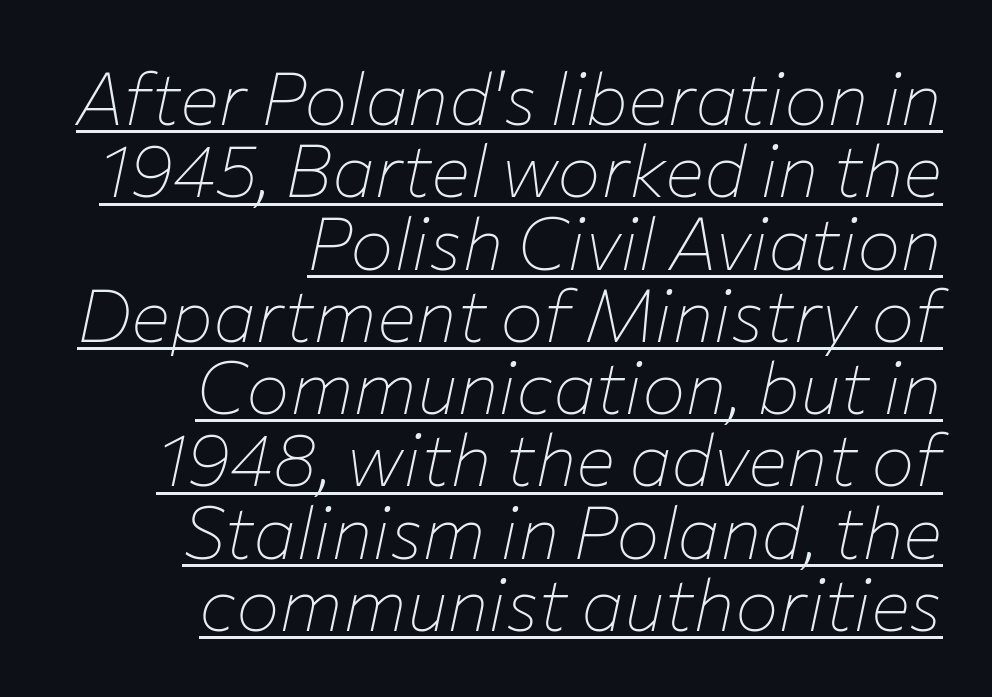
{"italic": "yes", "lean": "right", "slant_degrees": 12, "bold": "no", "weight": "thin", "width": "normal", "stroke_contrast": "low", "x_height": "medium", "monospaced": "no", "underline": "yes", "align": "right", "line_spacing": "tight", "line_spacing_ratio": 0.99, "letter_spacing": "normal", "letter_spacing_em": 0.0, "glyph_px": 73}
